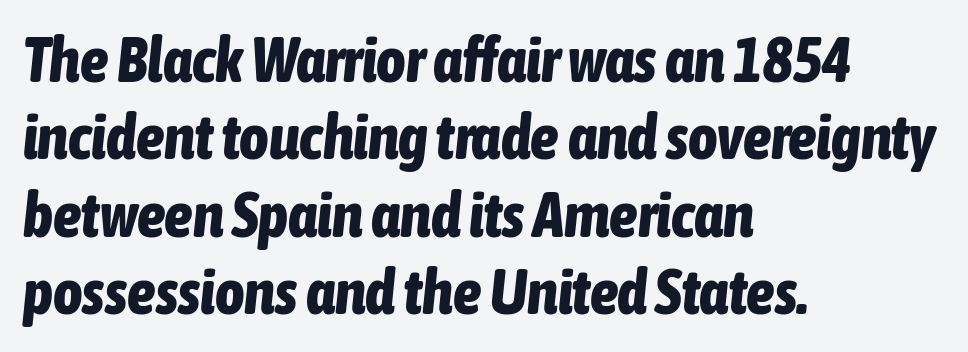
{"italic": "yes", "lean": "right", "slant_degrees": 6, "bold": "yes", "weight": "bold", "width": "condensed", "stroke_contrast": "low", "x_height": "medium", "monospaced": "no", "underline": "no", "align": "left", "line_spacing_ratio": 1.23, "letter_spacing": "normal", "letter_spacing_em": 0.0, "glyph_px": 63}
